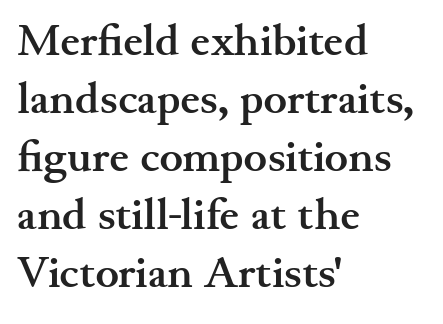
Italic: no, the glyphs are upright roman. The face used here is rendered with its standard letterfit. Here the designer chose a conventional face with non-uniform glyph widths. The paragraph shown leans on its left margin. Font category for this specimen: serif.
